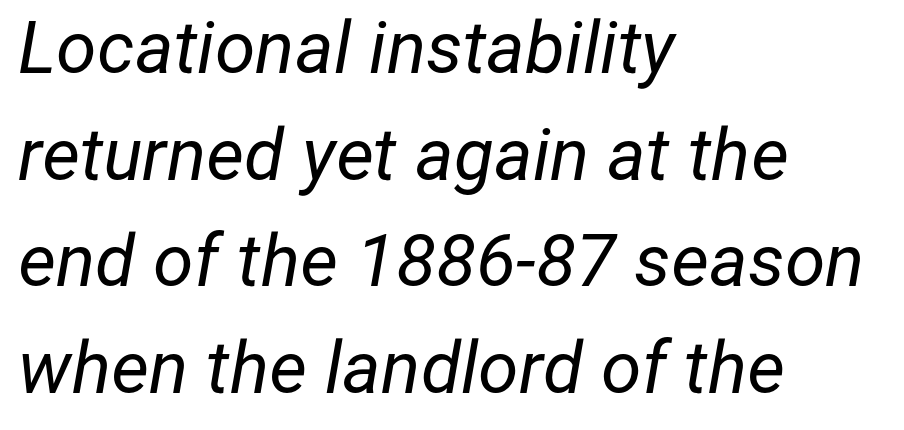
{"italic": "yes", "lean": "right", "slant_degrees": 12, "bold": "no", "weight": "regular", "width": "normal", "stroke_contrast": "low", "x_height": "medium", "monospaced": "no", "underline": "no", "align": "left", "line_spacing": "normal", "line_spacing_ratio": 1.46, "letter_spacing": "normal", "letter_spacing_em": 0.0, "glyph_px": 73}
